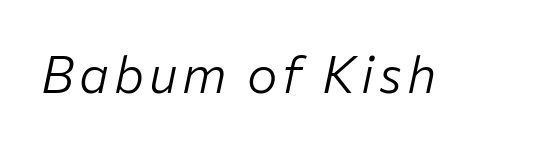
Q: Is the text bold? A: No.
Q: Is the text italic (slanted)? A: Yes, it leans right by about 12 degrees.
Q: Is the text underlined? A: No.
Q: Width (condensed, normal, or wide)? A: Normal.
Q: Stroke contrast? A: Low.
Q: x-height? A: Medium.
Q: Monospaced? A: No.
